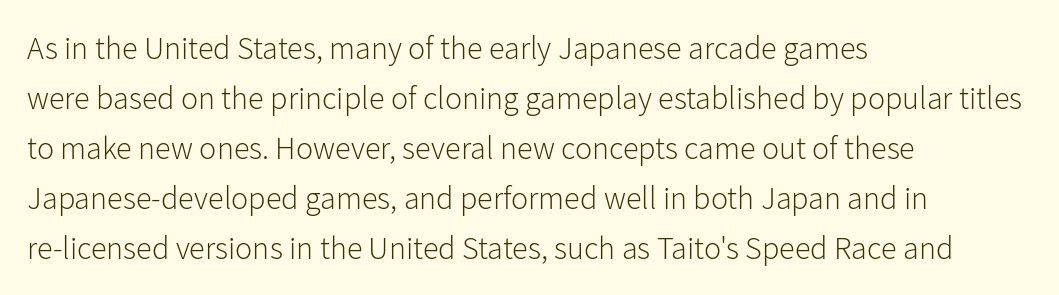
{"serif": "no", "italic": "no", "bold": "no", "weight": "light", "width": "normal", "stroke_contrast": "low", "x_height": "medium", "monospaced": "no", "underline": "no", "align": "left", "line_spacing": "normal", "line_spacing_ratio": 1.56, "letter_spacing": "normal", "letter_spacing_em": 0.0, "glyph_px": 32}
